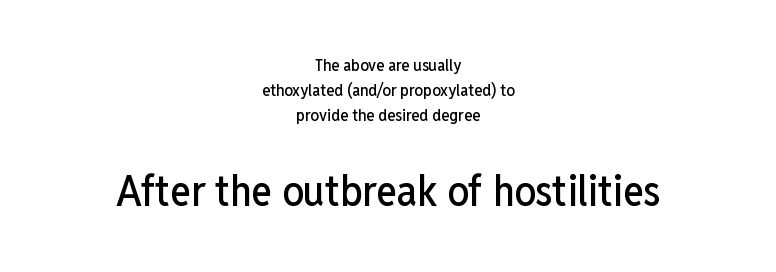
Q: Is the text italic (slanted)? A: No, it is upright.
Q: Is the typeface a serif or a sans-serif typeface? A: Sans-serif.
Q: Is the text underlined? A: No.
Q: How is the paragraph aligned? A: Centered.
Q: Is the spacing between letters normal or unusually wide? A: Normal.
Q: Is the spacing between lines tight, normal or loose? A: Normal.
Q: Which block of text is set in a larger size, the first (top) or the second (bottom)? A: The second (bottom) one.
Q: Width (condensed, normal, or wide)? A: Condensed.
Q: Stroke contrast? A: Low.
Q: x-height? A: Medium.
Q: Monospaced? A: No.
